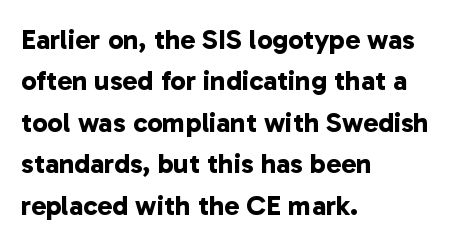
The image shows 28 px bold sans-serif type; set left-aligned, normal line spacing (1.48x), normal letter spacing, not underlined; low stroke contrast and a medium x-height.
